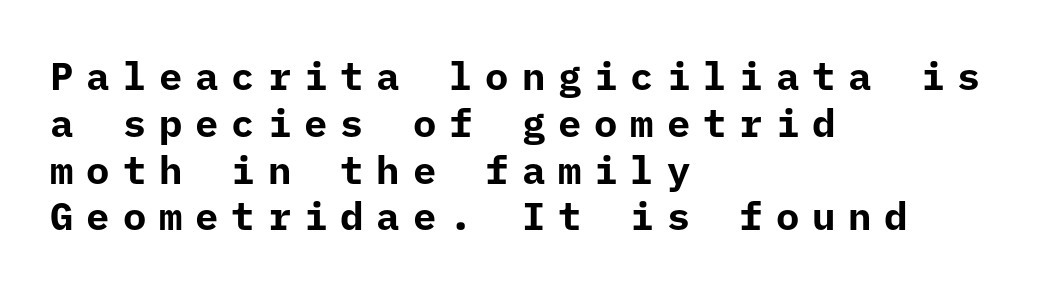
The image shows 39 px bold sans-serif type, upright, monospaced; set left-aligned, line spacing 1.2x, unusually wide letter spacing (+0.33 em), not underlined; low stroke contrast and a medium x-height.
